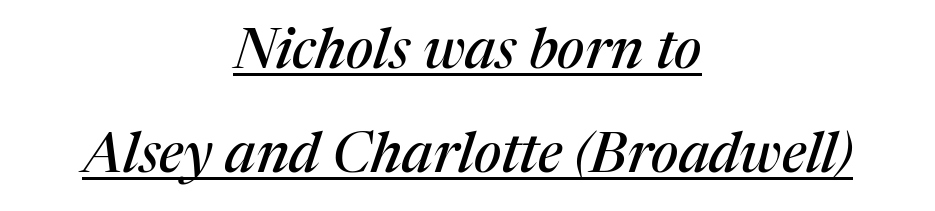
{"serif": "yes", "italic": "yes", "lean": "right", "slant_degrees": 17, "width": "normal", "stroke_contrast": "medium", "x_height": "medium", "monospaced": "no", "underline": "yes", "align": "center", "line_spacing_ratio": 1.85, "letter_spacing": "normal", "letter_spacing_em": 0.0, "glyph_px": 56}
